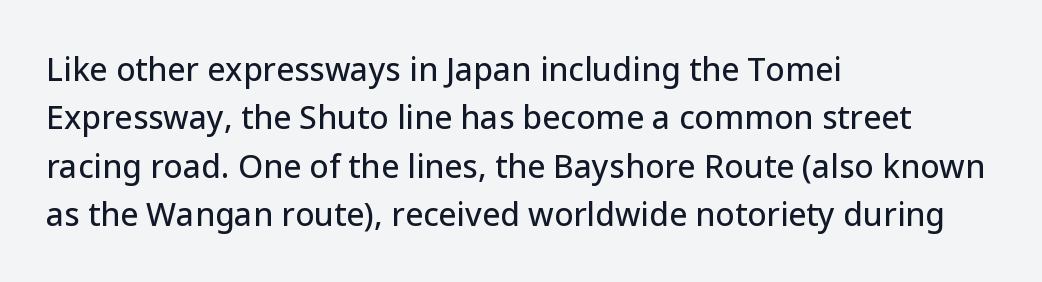
Unmarked baselines from the first word to the last. Each letter keeps its own natural width here, so spacing adapts to shape. The block of text has a typical density, with ordinary space between rows. Observe the absence of serifs on each vertical stroke in this sample.
